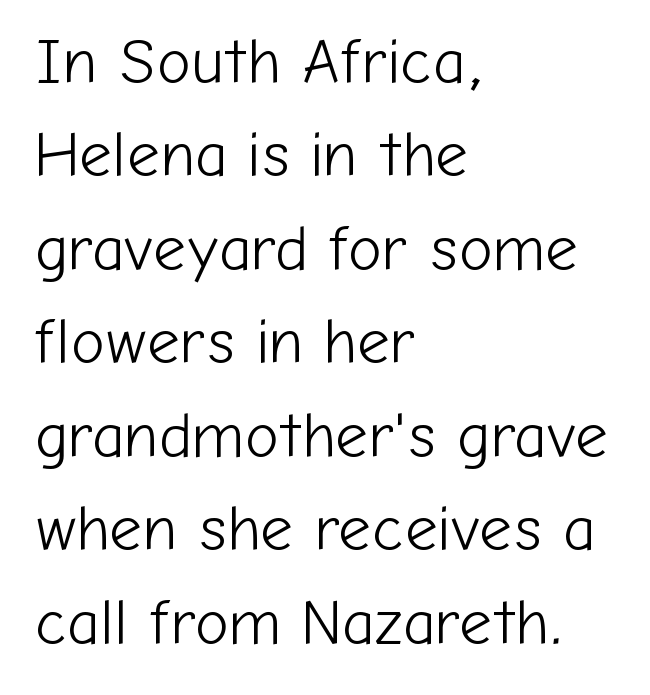
Q: Is the text bold? A: No.
Q: Is the text italic (slanted)? A: No, it is upright.
Q: Is the typeface a serif or a sans-serif typeface? A: Sans-serif.
Q: Is the text underlined? A: No.
Q: How is the paragraph aligned? A: Left-aligned.
Q: Is the spacing between letters normal or unusually wide? A: Normal.
Q: Is the spacing between lines tight, normal or loose? A: Normal.
Q: Width (condensed, normal, or wide)? A: Normal.
Q: Stroke contrast? A: Low.
Q: x-height? A: Medium.
Q: Monospaced? A: No.
